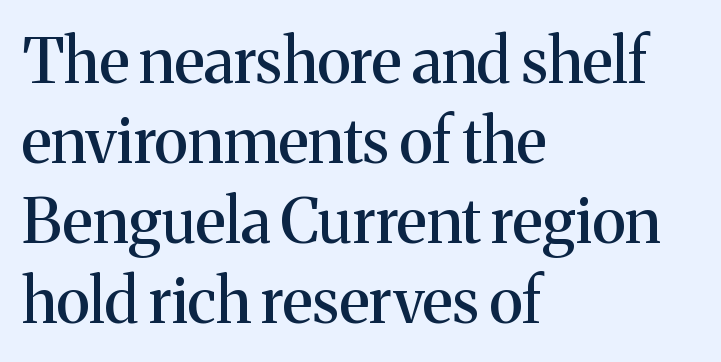
{"serif": "yes", "italic": "no", "width": "normal", "stroke_contrast": "medium", "x_height": "medium", "monospaced": "no", "underline": "no", "align": "left", "line_spacing": "normal", "line_spacing_ratio": 1.29, "letter_spacing": "normal", "letter_spacing_em": 0.0, "glyph_px": 62}
